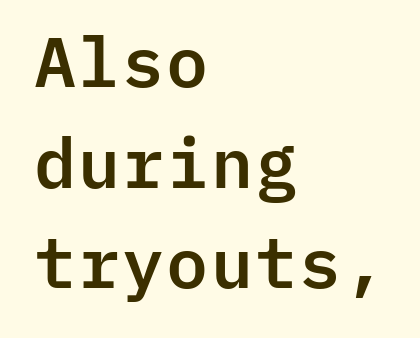
Fixed-width glyphs throughout — classic coding-font behaviour. Look at the tracking — it's just the regular setting, nothing added. Rendered with straight, roman letterforms. Nobody drew a line under any word here. Layout note: lines flush left.
